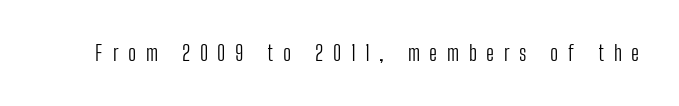
Each row of text sits above clean, open space. Upright lettering throughout. Characters follow at a spacing far wider than the type designer built in. The letters look calm and open, with moderate or lighter stems.
